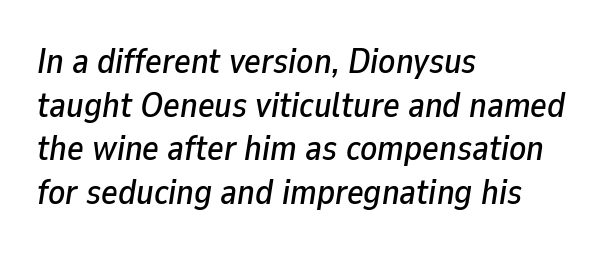
The image shows 35 px text type, italic (leaning right); set left-aligned, normal line spacing (1.25x), normal letter spacing, not underlined; low stroke contrast and a medium x-height.
